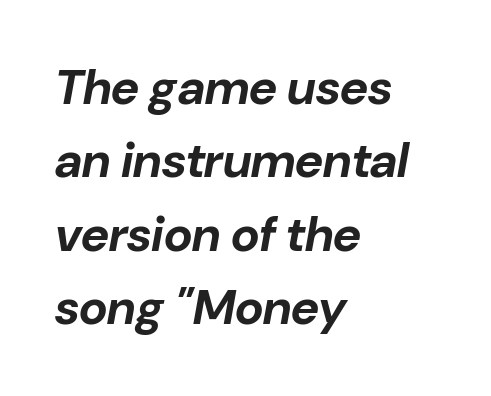
The image shows 49 px bold type, italic (leaning right); set left-aligned, normal line spacing (1.5x), normal letter spacing, not underlined; low stroke contrast and a medium x-height.
